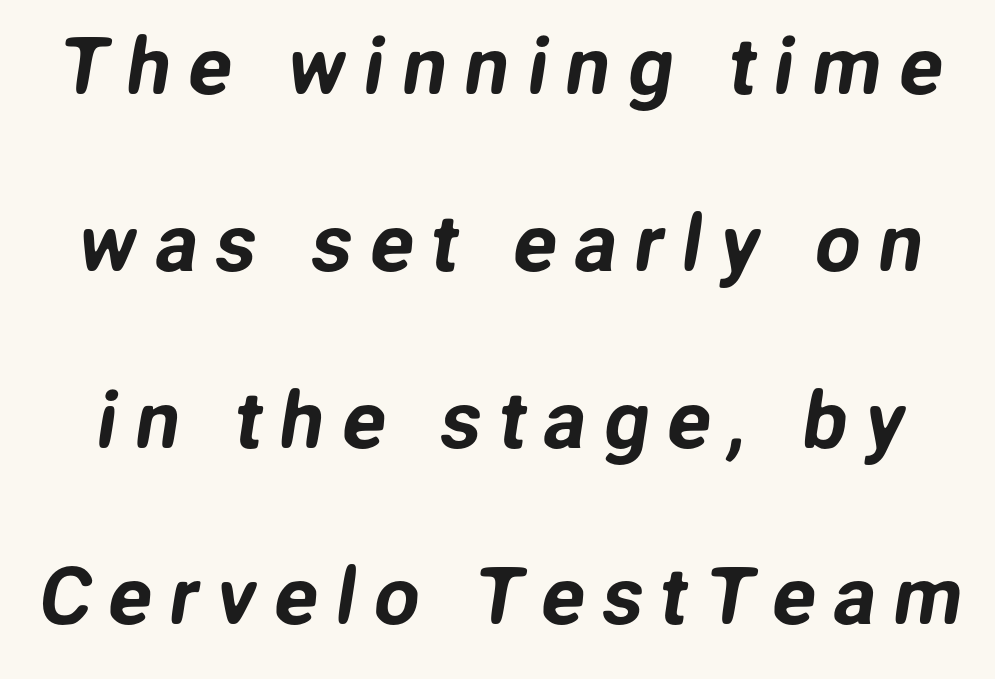
The letters advance in unequal steps, a hallmark of proportional type. Check where the strokes stop: nothing finishes them off — pure sans. Descenders hang freely into open space. Summary of vertical rhythm: relaxed, with wide interline spacing. Students, note that the glyphs here are deliberately spaced far apart.
